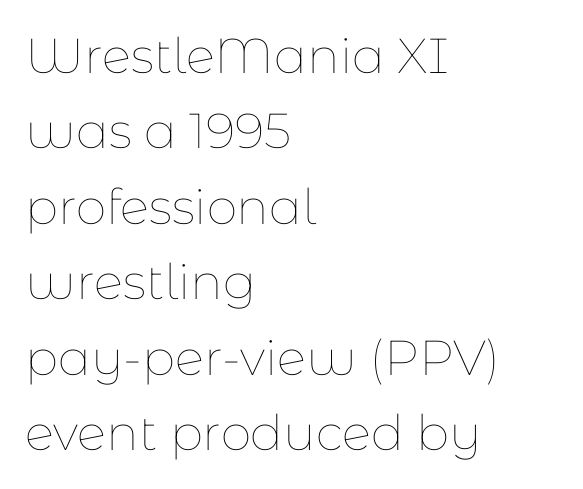
{"italic": "no", "bold": "no", "weight": "thin", "width": "normal", "stroke_contrast": "low", "x_height": "medium", "monospaced": "no", "underline": "no", "align": "left", "line_spacing": "normal", "line_spacing_ratio": 1.54, "letter_spacing": "normal", "letter_spacing_em": 0.0, "glyph_px": 49}
